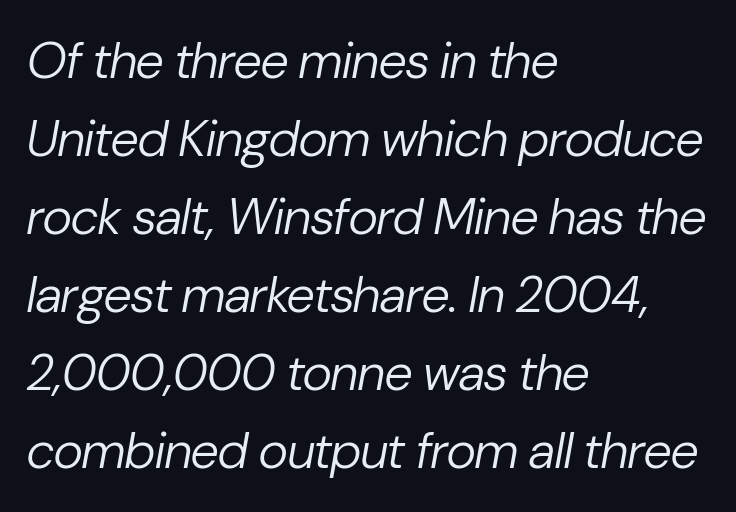
Q: Is the text bold? A: No.
Q: Is the text italic (slanted)? A: Yes, it leans right by about 10 degrees.
Q: Is the text underlined? A: No.
Q: How is the paragraph aligned? A: Left-aligned.
Q: Is the spacing between letters normal or unusually wide? A: Normal.
Q: Is the spacing between lines tight, normal or loose? A: Normal.
Q: Width (condensed, normal, or wide)? A: Normal.
Q: Stroke contrast? A: Low.
Q: x-height? A: Medium.
Q: Monospaced? A: No.
